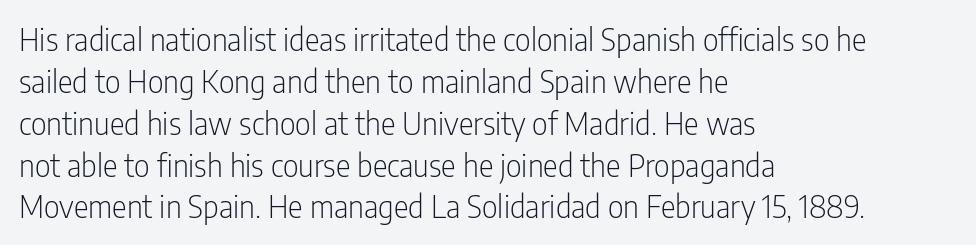
The image shows 31 px light, condensed sans-serif type, upright; set left-aligned, normal line spacing (1.35x), normal letter spacing, not underlined; low stroke contrast and a medium x-height.
